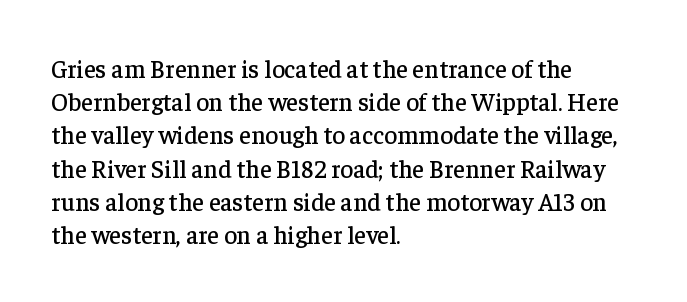
The image shows 25 px text type, upright; set left-aligned, normal line spacing (1.33x), normal letter spacing, not underlined.
